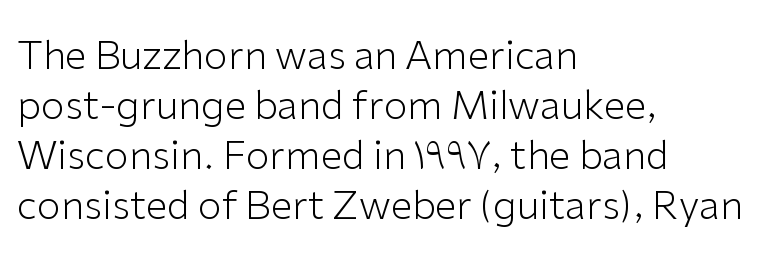
Stroke mass is kept to a normal reading level or below. Nothing sits at the stroke ends, so this counts as sans-serif. Horizontally, the lines are justified to the leading edge only. The area under the type is left untouched.
